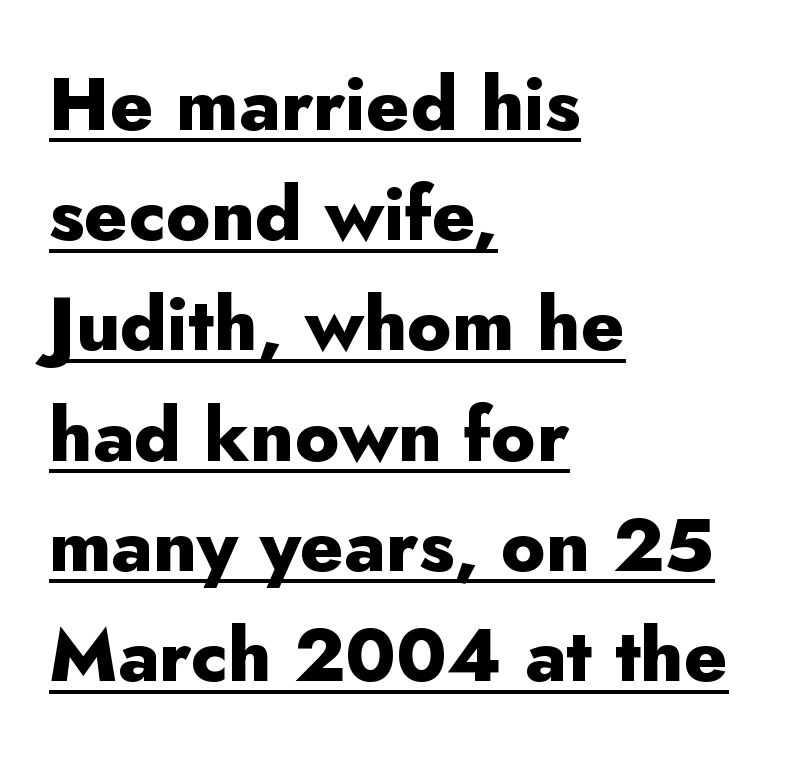
{"serif": "no", "italic": "no", "bold": "yes", "weight": "heavy", "width": "normal", "stroke_contrast": "low", "x_height": "small", "monospaced": "no", "underline": "yes", "align": "left", "line_spacing": "normal", "line_spacing_ratio": 1.47, "letter_spacing": "normal", "letter_spacing_em": 0.0, "glyph_px": 75}
